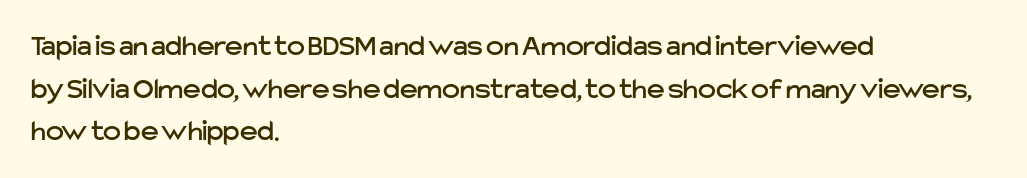
The image shows 30 px sans-serif type, upright; set left-aligned, normal line spacing (1.42x), normal letter spacing, not underlined; low stroke contrast and a medium x-height.
